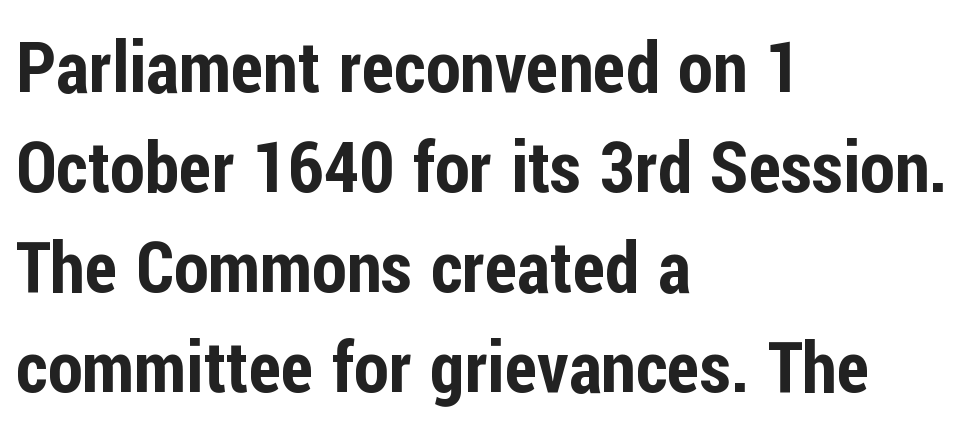
The image shows 71 px condensed sans-serif type, upright; set left-aligned, normal line spacing (1.41x), normal letter spacing, not underlined; low stroke contrast and a medium x-height.
